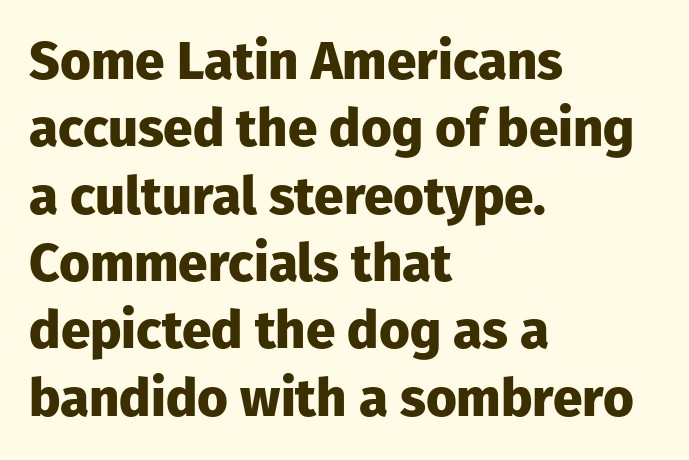
{"serif": "no", "italic": "no", "bold": "yes", "weight": "heavy", "width": "normal", "stroke_contrast": "low", "x_height": "medium", "monospaced": "no", "underline": "no", "align": "left", "line_spacing": "normal", "line_spacing_ratio": 1.27, "letter_spacing": "normal", "letter_spacing_em": 0.0, "glyph_px": 53}
